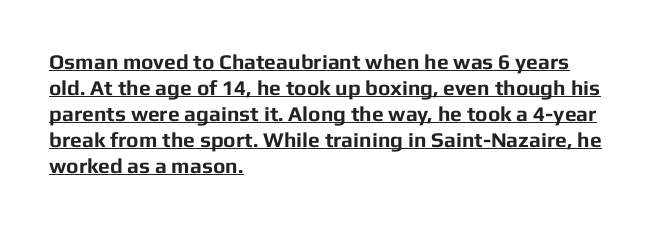
The image shows 21 px bold type, upright; set left-aligned, line spacing 1.24x, normal letter spacing, underlined.
